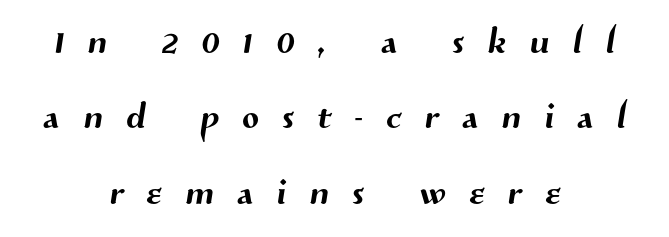
Q: Is the typeface a serif or a sans-serif typeface? A: Sans-serif.
Q: Is the text underlined? A: No.
Q: How is the paragraph aligned? A: Centered.
Q: Is the spacing between letters normal or unusually wide? A: Unusually wide.
Q: Is the spacing between lines tight, normal or loose? A: Normal.
Q: Width (condensed, normal, or wide)? A: Normal.
Q: Stroke contrast? A: Medium.
Q: x-height? A: Medium.
Q: Monospaced? A: No.
